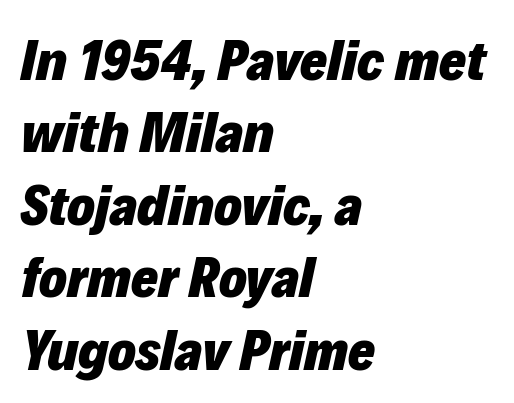
Does the lettering tilt? It does — this is italic. Does extra space separate the letters? No, they use regular spacing. Line beginnings align vertically; line endings do not. The lines sit at an ordinary, default distance from one another. Emphasis by weight is at full strength: bold.
